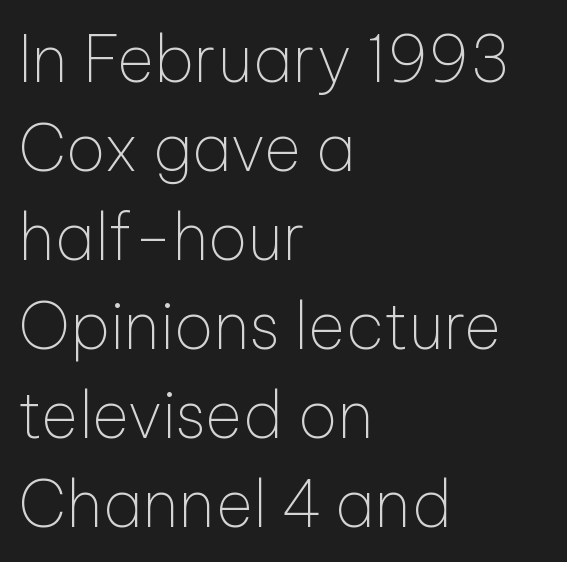
The image shows 64 px thin sans-serif type, upright; set left-aligned, normal line spacing (1.39x), normal letter spacing, not underlined; low stroke contrast and a medium x-height.
